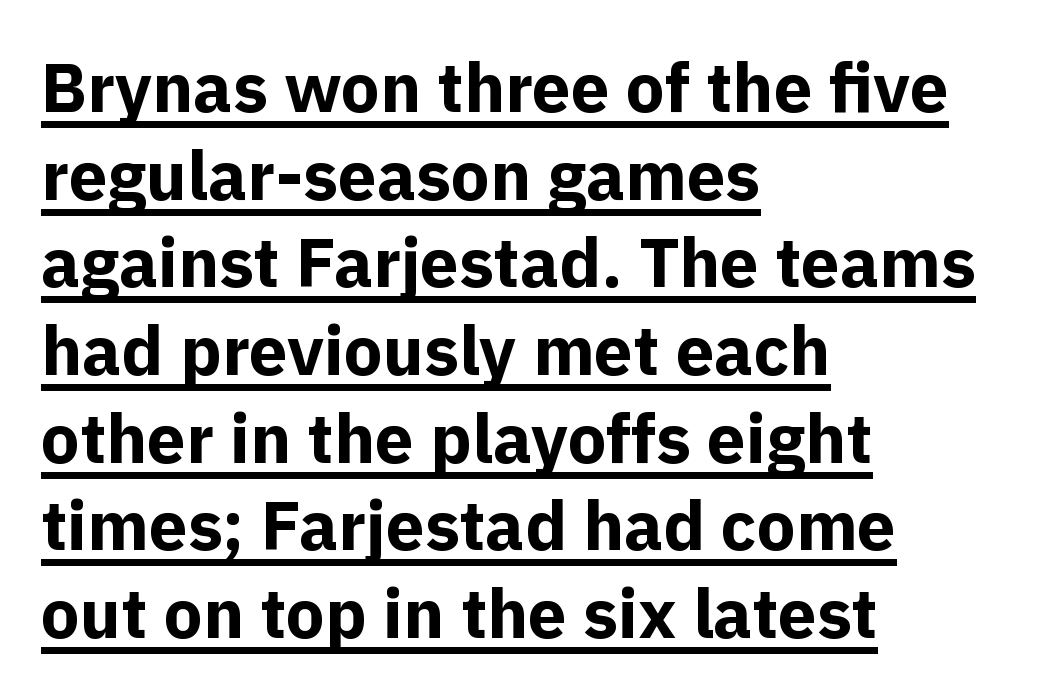
{"serif": "no", "italic": "no", "bold": "yes", "weight": "bold", "width": "normal", "x_height": "medium", "monospaced": "no", "underline": "yes", "align": "left", "line_spacing": "normal", "line_spacing_ratio": 1.27, "letter_spacing": "normal", "letter_spacing_em": 0.0, "glyph_px": 69}
